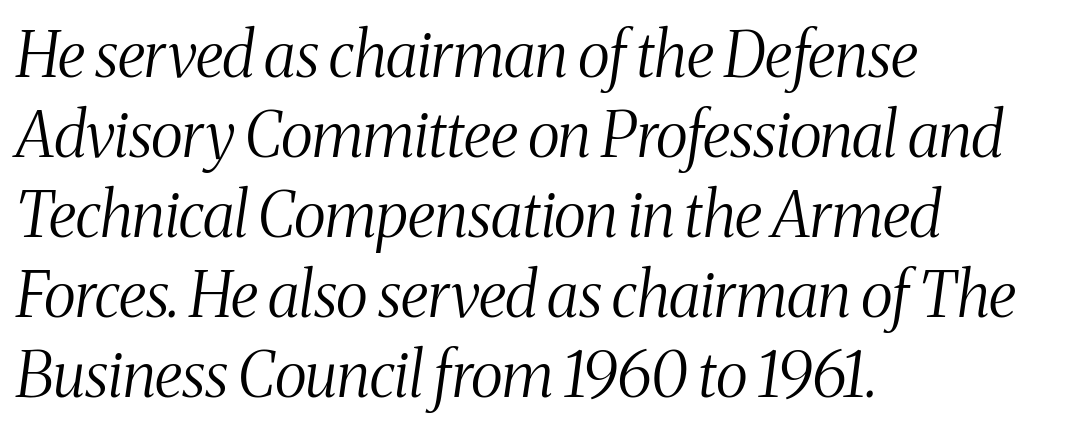
The image shows 62 px light, condensed serif type, italic (leaning right); set left-aligned, normal line spacing (1.29x), normal letter spacing, not underlined; medium stroke contrast and a medium x-height.
